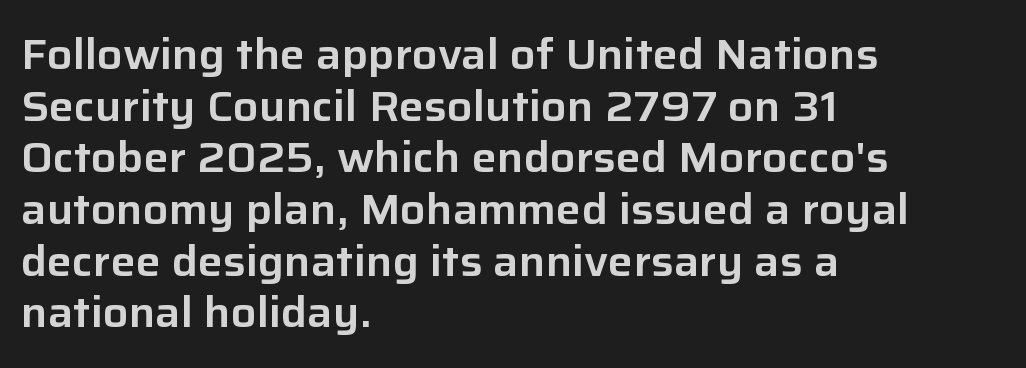
{"serif": "no", "italic": "no", "width": "normal", "stroke_contrast": "low", "x_height": "medium", "monospaced": "no", "underline": "no", "align": "left", "line_spacing_ratio": 1.23, "letter_spacing": "normal", "letter_spacing_em": 0.0, "glyph_px": 42}
